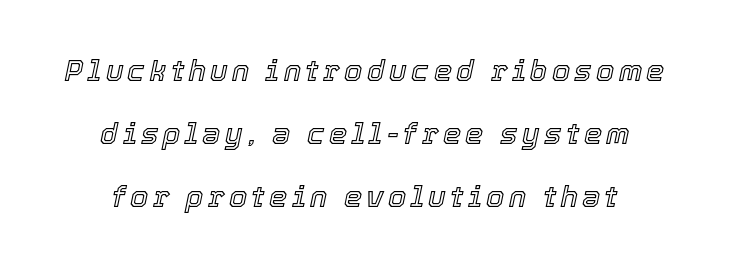
{"italic": "yes", "lean": "right", "slant_degrees": 12, "width": "normal", "x_height": "medium", "monospaced": "no", "underline": "no", "line_spacing": "loose", "line_spacing_ratio": 2.17, "glyph_px": 29}
